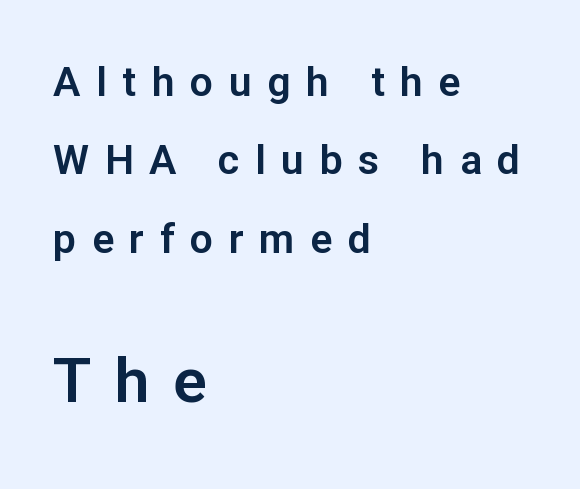
Baseline-to-baseline distance is far greater than the letter height. Do the characters align in a grid? No, the font is proportional. Horizontal alignment here is leftward, the default for most running prose. Is the letter spacing exaggerated? Yes — the characters are pushed far apart.
